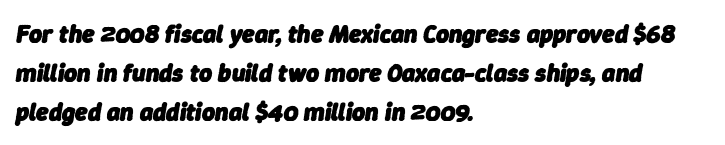
Q: Is the text bold? A: Yes.
Q: Is the text italic (slanted)? A: Yes, it leans right by about 9 degrees.
Q: Is the text underlined? A: No.
Q: How is the paragraph aligned? A: Left-aligned.
Q: Is the spacing between letters normal or unusually wide? A: Normal.
Q: Is the spacing between lines tight, normal or loose? A: Normal.
